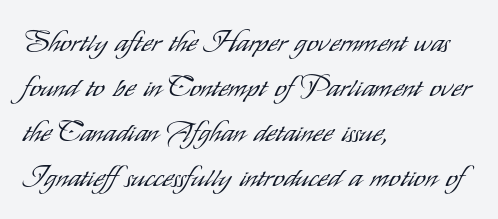
{"serif": "no", "bold": "no", "weight": "light", "width": "condensed", "stroke_contrast": "low", "x_height": "small", "monospaced": "no", "underline": "no", "align": "left", "line_spacing": "normal", "line_spacing_ratio": 1.55, "letter_spacing": "normal", "letter_spacing_em": 0.0, "glyph_px": 29}
